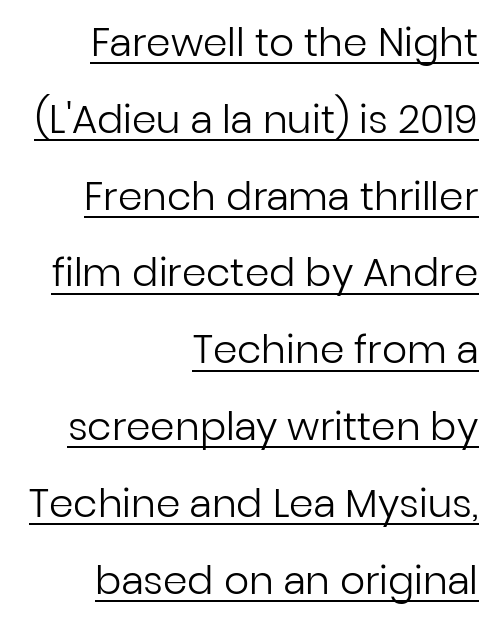
Q: Is the text bold? A: No.
Q: Is the text italic (slanted)? A: No, it is upright.
Q: Is the typeface a serif or a sans-serif typeface? A: Sans-serif.
Q: Is the text underlined? A: Yes.
Q: How is the paragraph aligned? A: Right-aligned.
Q: Is the spacing between letters normal or unusually wide? A: Normal.
Q: Is the spacing between lines tight, normal or loose? A: Loose.
Q: Width (condensed, normal, or wide)? A: Normal.
Q: Stroke contrast? A: Low.
Q: x-height? A: Medium.
Q: Monospaced? A: No.
